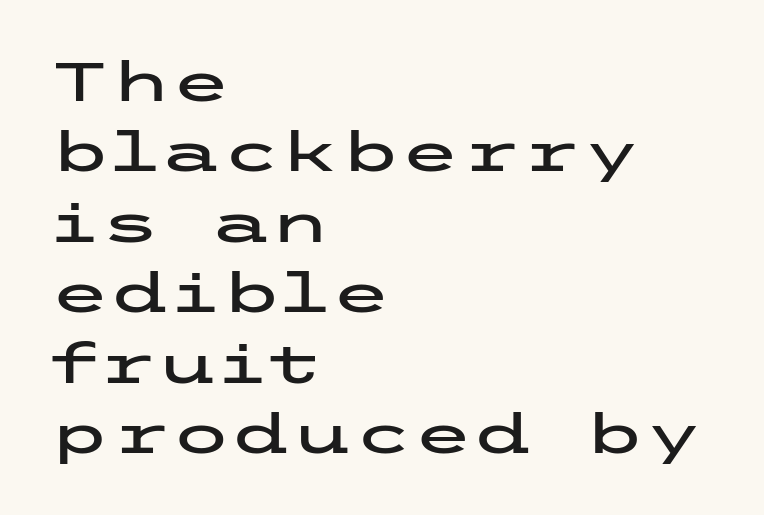
Q: Is the text italic (slanted)? A: No, it is upright.
Q: Is the typeface a serif or a sans-serif typeface? A: Sans-serif.
Q: Is the text underlined? A: No.
Q: How is the paragraph aligned? A: Left-aligned.
Q: Is the spacing between letters normal or unusually wide? A: Normal.
Q: Is the spacing between lines tight, normal or loose? A: Normal.
Q: Width (condensed, normal, or wide)? A: Wide.
Q: Stroke contrast? A: Low.
Q: x-height? A: Medium.
